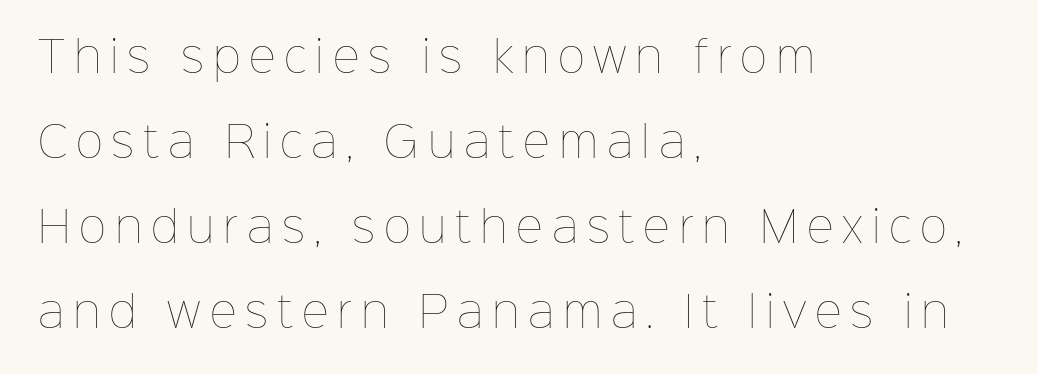
{"italic": "no", "bold": "no", "weight": "thin", "width": "normal", "stroke_contrast": "low", "x_height": "medium", "monospaced": "no", "underline": "no", "align": "left", "line_spacing": "loose", "line_spacing_ratio": 2.02, "letter_spacing": "wide", "letter_spacing_em": 0.21, "glyph_px": 42}
